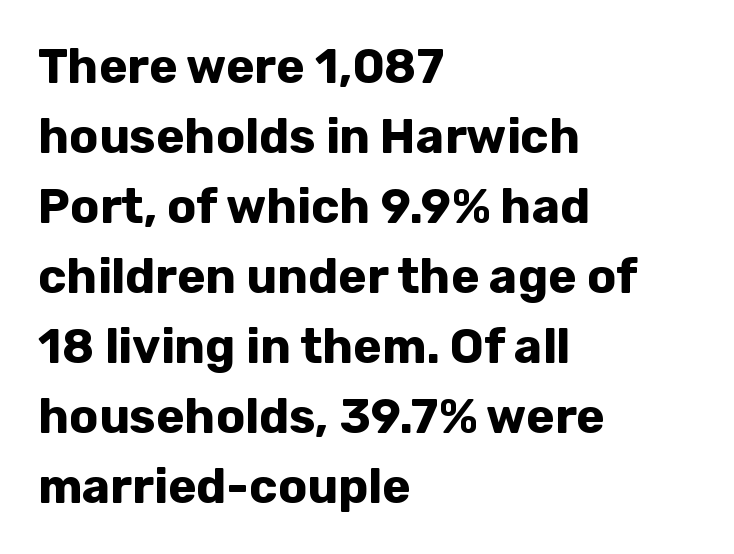
The image shows 48 px bold sans-serif type, upright; set left-aligned, normal line spacing (1.46x), normal letter spacing, not underlined; low stroke contrast and a medium x-height.
